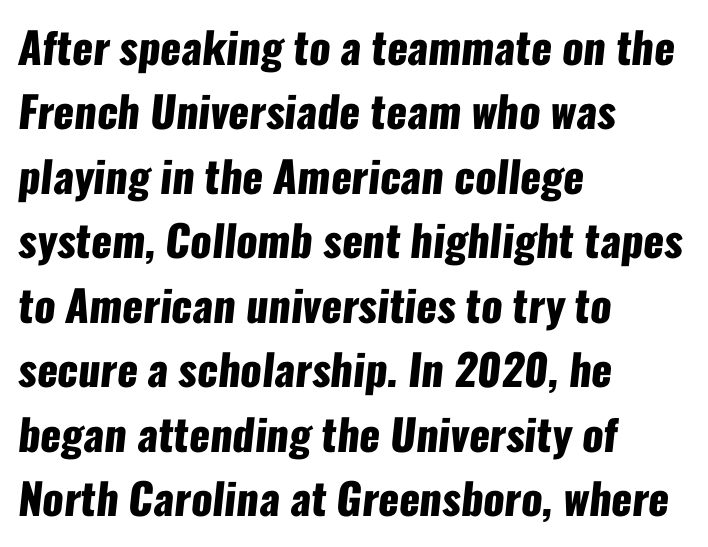
Q: Is the text bold? A: Yes.
Q: Is the typeface a serif or a sans-serif typeface? A: Sans-serif.
Q: Is the text underlined? A: No.
Q: How is the paragraph aligned? A: Left-aligned.
Q: Is the spacing between letters normal or unusually wide? A: Normal.
Q: Is the spacing between lines tight, normal or loose? A: Normal.
Q: Width (condensed, normal, or wide)? A: Condensed.
Q: Stroke contrast? A: Low.
Q: x-height? A: Medium.
Q: Monospaced? A: No.
